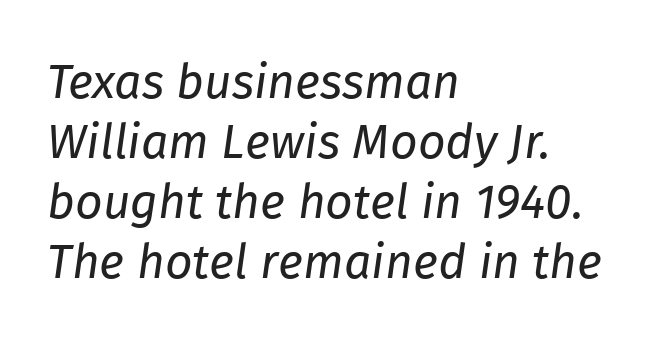
The image shows 48 px regular-weight type, italic (leaning right); set left-aligned, normal line spacing (1.25x), normal letter spacing, not underlined; low stroke contrast and a medium x-height.
